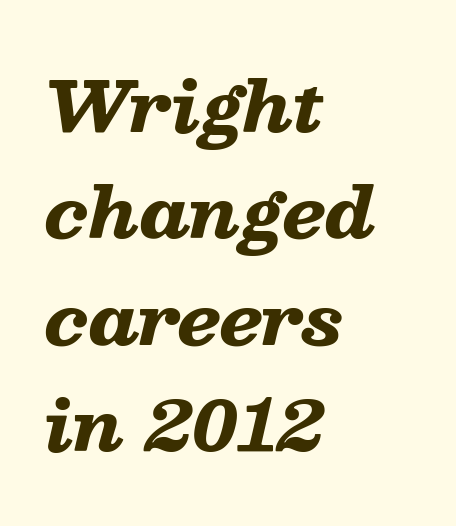
The passage shown has conventional tracking throughout. Nobody drew a line under any word here. How would I describe the line gaps? Plain and ordinary. Reading down the block, your eye returns to a fixed left position each line. Here the designer chose a conventional face with non-uniform glyph widths. Chunky letters — that's bold for sure.
